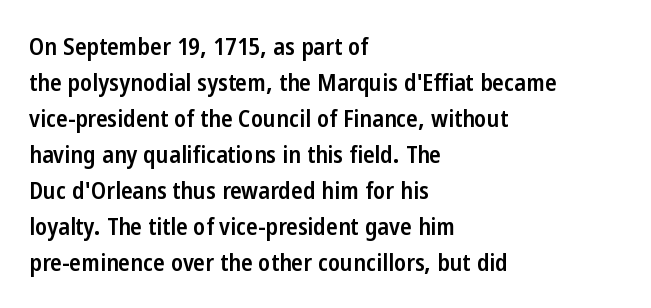
{"italic": "no", "bold": "semi", "underline": "no", "align": "left", "line_spacing": "normal", "line_spacing_ratio": 1.5, "letter_spacing": "normal", "letter_spacing_em": 0.0, "glyph_px": 24}
